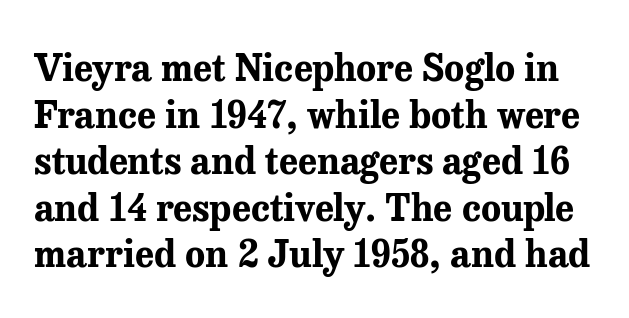
Posture: straight, roman, zero tilt. The rendering uses a bold face; every stroke is thick and dark. A typesetter would call this proportional, since set widths differ per character. Unlike a clean sans, this face finishes its strokes with serifs. Is there much room between lines? A standard amount, neither cramped nor airy.
